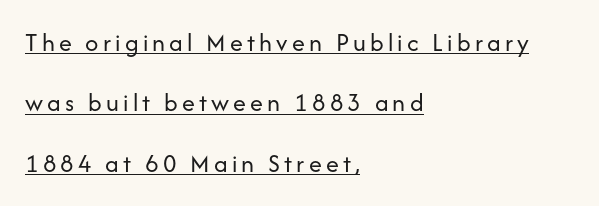
The font is comparable to plain body text, perhaps lighter. Line spacing here is loose. Alignment: flush left. Underlining? Definitely there.
